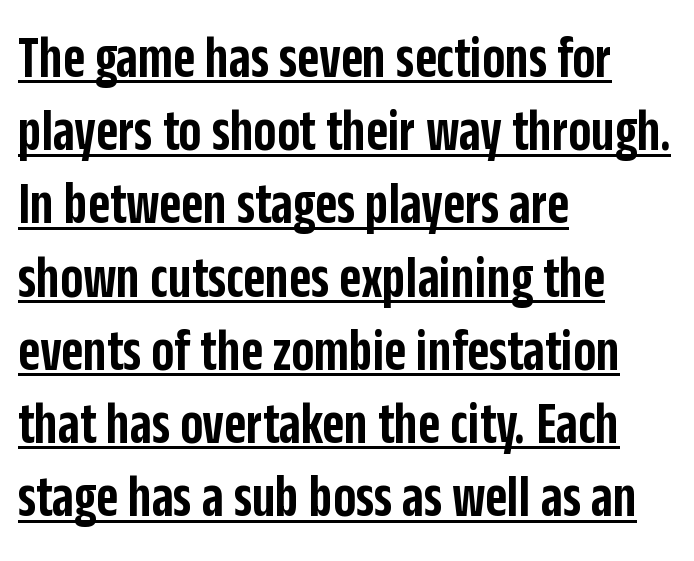
Does the weight exceed regular? Yes, but only to semibold. Every stem runs plumb, perpendicular to the baseline. The letters sit at their default tracking, neither squeezed nor spread. Does a line run under the words? Yes, clearly. Grotesque or geometric, the face here clearly has no serifs. Caption: multi-line text, flush left, ragged right.
